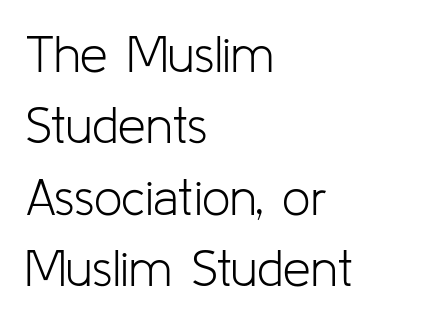
Q: Is the text bold? A: No.
Q: Is the text italic (slanted)? A: No, it is upright.
Q: Is the typeface a serif or a sans-serif typeface? A: Sans-serif.
Q: Is the text underlined? A: No.
Q: How is the paragraph aligned? A: Left-aligned.
Q: Is the spacing between letters normal or unusually wide? A: Normal.
Q: Is the spacing between lines tight, normal or loose? A: Normal.
Q: Width (condensed, normal, or wide)? A: Normal.
Q: Stroke contrast? A: Low.
Q: x-height? A: Medium.
Q: Monospaced? A: No.
